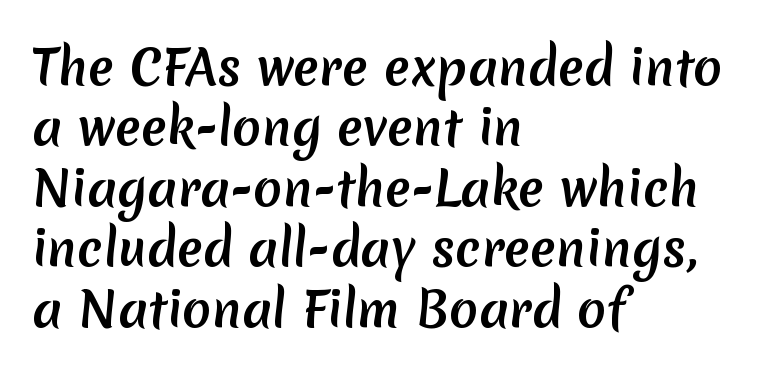
{"serif": "no", "bold": "yes", "weight": "semibold", "width": "normal", "stroke_contrast": "low", "x_height": "medium", "monospaced": "no", "underline": "no", "align": "left", "line_spacing": "normal", "line_spacing_ratio": 1.26, "letter_spacing": "normal", "letter_spacing_em": 0.0, "glyph_px": 48}
